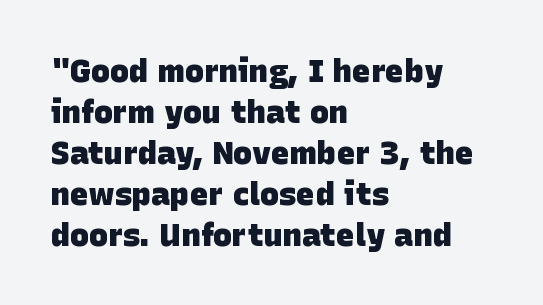
The image shows 32 px heavy sans-serif type; set left-aligned, normal line spacing (1.28x), normal letter spacing, not underlined; low stroke contrast and a large x-height.
